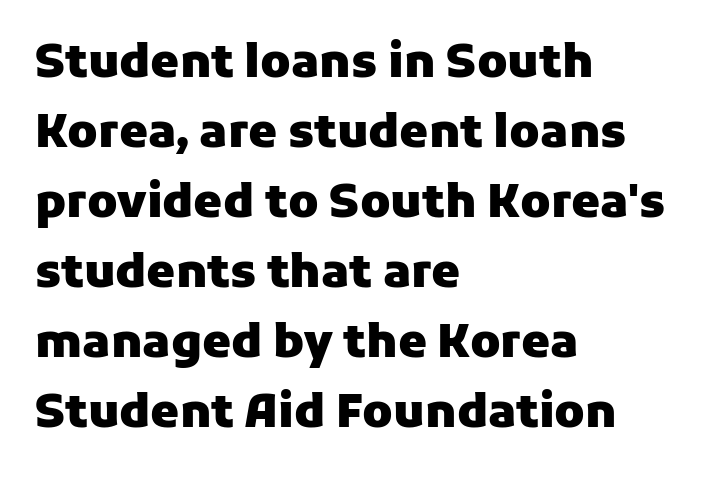
{"serif": "no", "italic": "no", "bold": "yes", "weight": "heavy", "width": "normal", "stroke_contrast": "low", "x_height": "medium", "monospaced": "no", "underline": "no", "align": "left", "line_spacing": "normal", "line_spacing_ratio": 1.52, "letter_spacing": "normal", "letter_spacing_em": 0.0, "glyph_px": 46}
